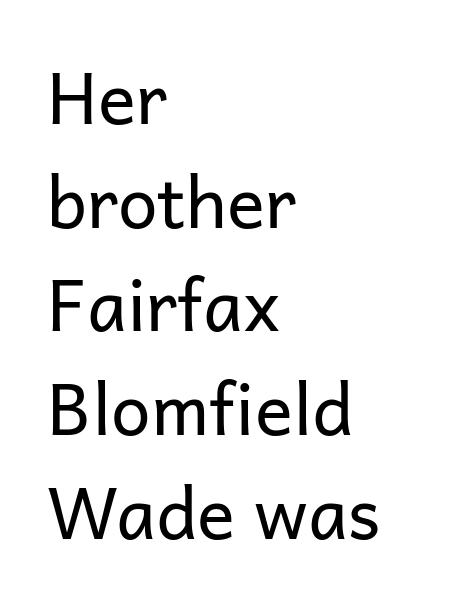
The image shows 71 px regular-weight sans-serif type, upright; set left-aligned, normal line spacing (1.46x), normal letter spacing, not underlined; low stroke contrast and a medium x-height.
